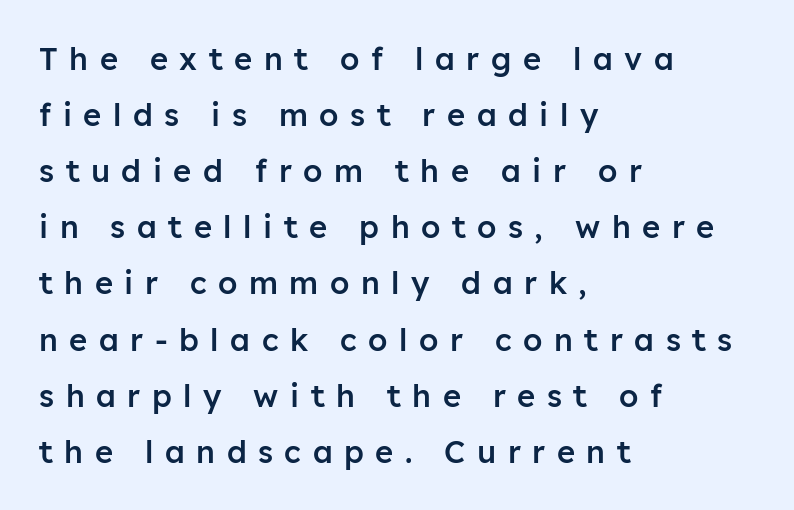
{"serif": "no", "italic": "no", "bold": "semi", "weight": "semibold", "width": "normal", "stroke_contrast": "low", "x_height": "medium", "monospaced": "no", "underline": "no", "align": "left", "line_spacing_ratio": 1.81, "letter_spacing": "wide", "letter_spacing_em": 0.37, "glyph_px": 31}
